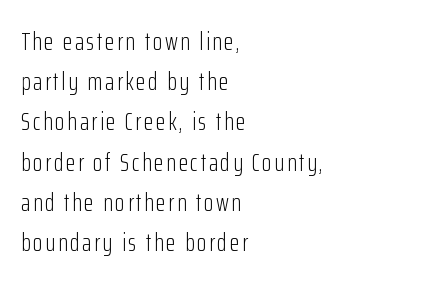
Q: Is the text bold? A: No.
Q: Is the text italic (slanted)? A: No, it is upright.
Q: Is the text underlined? A: No.
Q: How is the paragraph aligned? A: Left-aligned.
Q: Is the spacing between lines tight, normal or loose? A: Normal.
